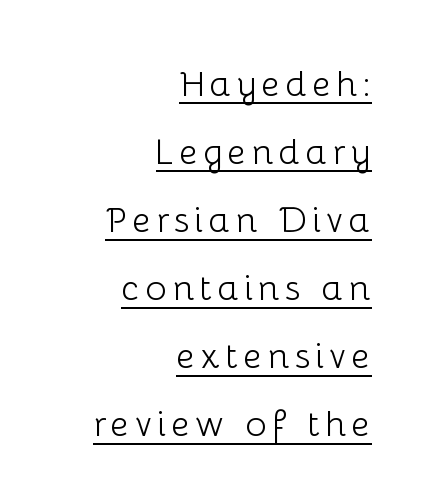
The image shows 36 px light sans-serif type, upright; set right-aligned, line spacing 1.89x, underlined; low stroke contrast and a medium x-height.
